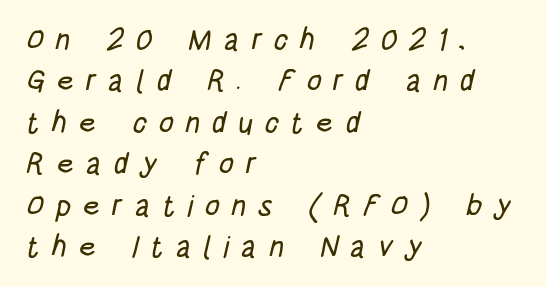
Letters rest on an invisible, unmarked baseline. Caption: expanded tracking, letters set apart. Note the varied advance widths — an 'i' is clearly narrower than an 'm'. The vertical gap from one line to the next is medium.
